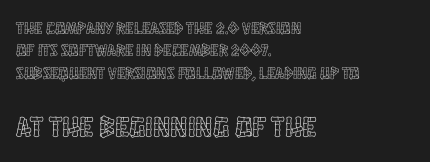
Small over large — that's the arrangement of the two blocks here. Summary of vertical rhythm: regular, with standard interline spacing. The compositor pushed each line to the left boundary. This rendering features lettering with no underline. Do the characters align in a grid? No, the font is proportional.
